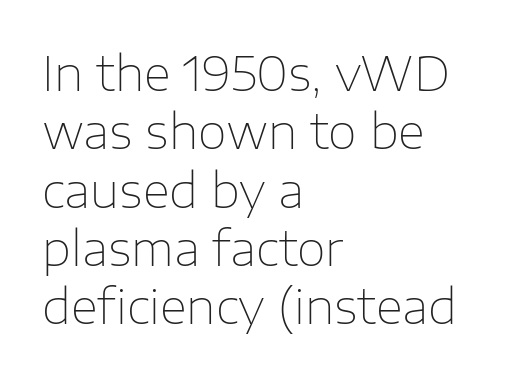
The image shows 47 px thin sans-serif type, upright; set left-aligned, line spacing 1.24x, normal letter spacing, not underlined; low stroke contrast and a medium x-height.
